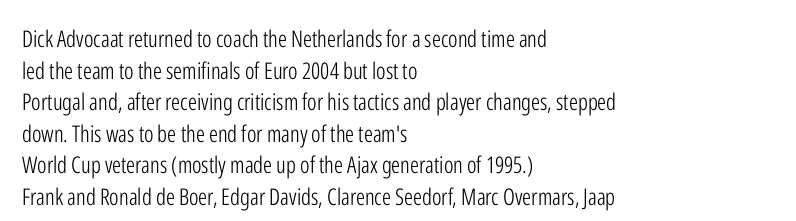
The strokes are not fattened; the text isn't bold. Beneath every word, the page is bare. Every row of glyphs begins at an identical x-position on the left. In terms of posture, this sample is upright.
